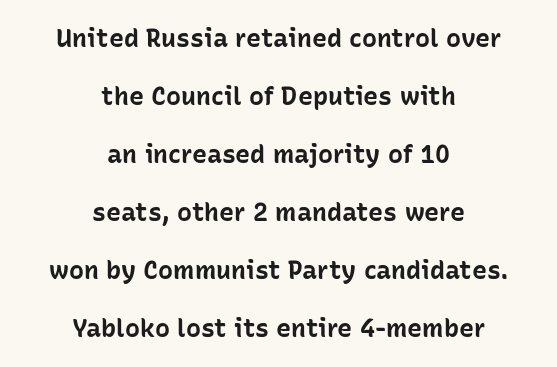
Q: Is the text bold? A: Yes.
Q: Is the text italic (slanted)? A: No, it is upright.
Q: Is the text underlined? A: No.
Q: How is the paragraph aligned? A: Centered.
Q: Is the spacing between letters normal or unusually wide? A: Normal.
Q: Is the spacing between lines tight, normal or loose? A: Loose.
